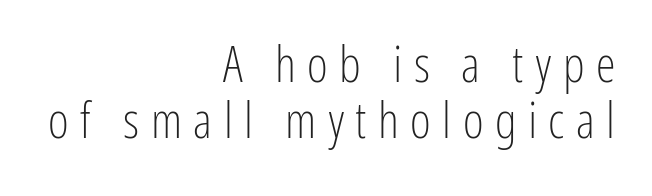
The image shows 50 px light, condensed sans-serif type, upright; set right-aligned, tight line spacing (1.12x), unusually wide letter spacing (+0.23 em), not underlined; low stroke contrast and a medium x-height.
